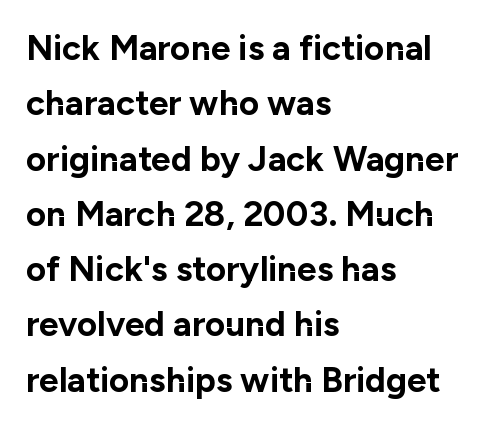
Do the letters lean? They stand straight. Glyph-to-glyph distance matches everyday printed text. Regarding serifs, this sample does without them. Strokes here are thick enough to call this a true bold.
